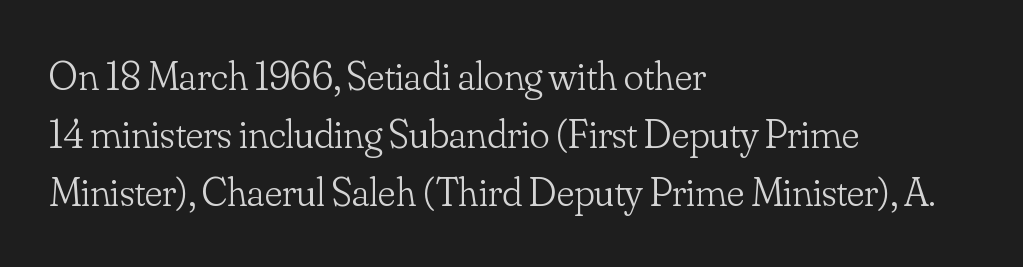
{"serif": "yes", "italic": "no", "bold": "no", "weight": "light", "width": "normal", "stroke_contrast": "low", "x_height": "small", "monospaced": "no", "underline": "no", "align": "left", "line_spacing": "normal", "line_spacing_ratio": 1.42, "letter_spacing": "normal", "letter_spacing_em": 0.0, "glyph_px": 41}
